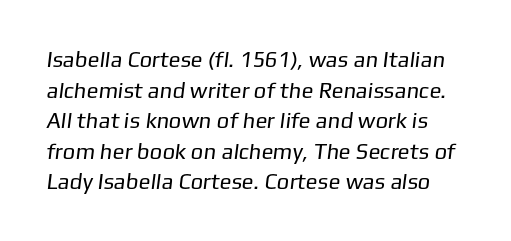
{"bold": "no", "underline": "no", "line_spacing": "normal", "line_spacing_ratio": 1.39, "letter_spacing": "normal", "letter_spacing_em": 0.0, "glyph_px": 22}
